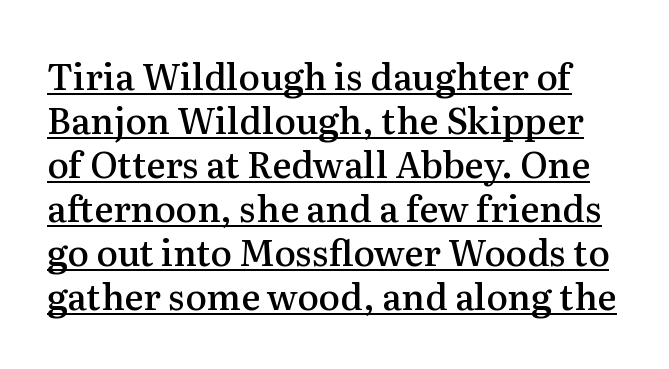
{"serif": "yes", "italic": "no", "bold": "semi", "weight": "semibold", "width": "normal", "stroke_contrast": "medium", "x_height": "medium", "monospaced": "no", "underline": "yes", "line_spacing_ratio": 1.22, "letter_spacing": "normal", "letter_spacing_em": 0.0, "glyph_px": 36}
